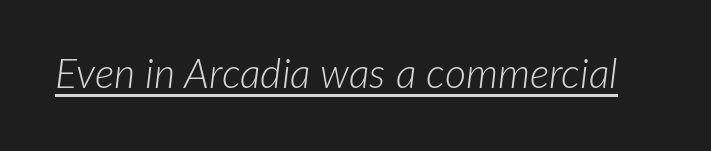
The image shows 41 px light type, italic (leaning right); set normal letter spacing, underlined; low stroke contrast and a medium x-height.
